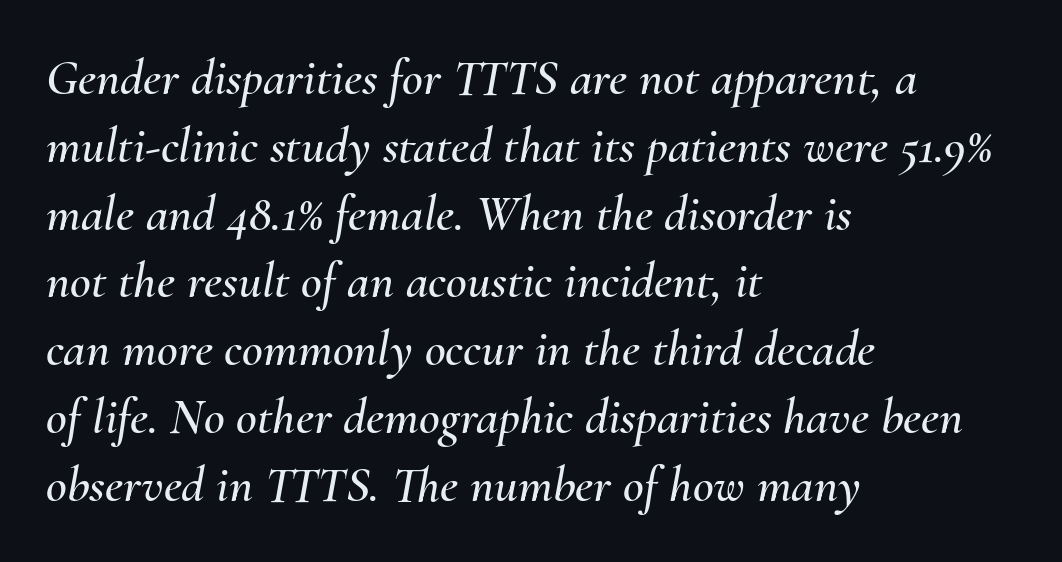
{"italic": "yes", "lean": "right", "slant_degrees": 10, "width": "normal", "stroke_contrast": "medium", "x_height": "small", "monospaced": "no", "underline": "no", "align": "left", "line_spacing": "normal", "line_spacing_ratio": 1.33, "letter_spacing": "normal", "letter_spacing_em": 0.0, "glyph_px": 51}
